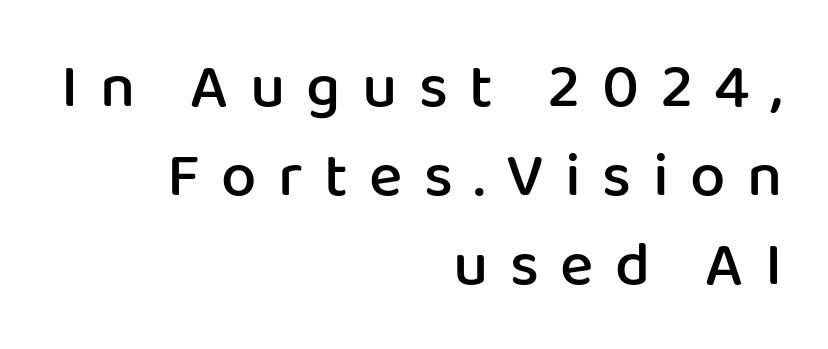
Q: Is the text bold? A: Semi-bold.
Q: Is the text italic (slanted)? A: No, it is upright.
Q: Is the typeface a serif or a sans-serif typeface? A: Sans-serif.
Q: Is the text underlined? A: No.
Q: How is the paragraph aligned? A: Right-aligned.
Q: Is the spacing between letters normal or unusually wide? A: Unusually wide.
Q: Is the spacing between lines tight, normal or loose? A: Normal.
Q: Width (condensed, normal, or wide)? A: Normal.
Q: Stroke contrast? A: Low.
Q: x-height? A: Medium.
Q: Monospaced? A: No.
